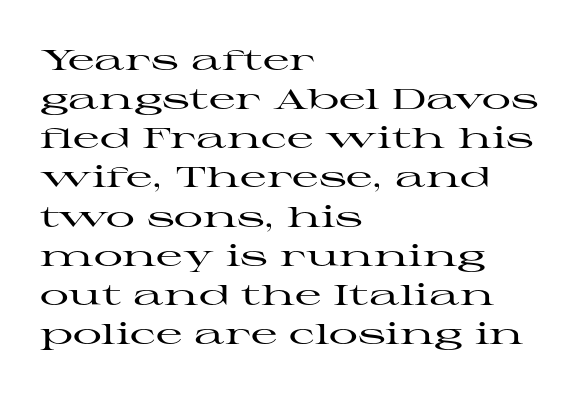
The leading is moderate, giving the passage an even texture. The passage is arranged the way most books set body copy — flush left. Posture: straight, roman, zero tilt. Lines of text with bare space underneath. This sample uses a serif face. Is this a fixed-width face? No — the glyphs have proportional, varying widths.
